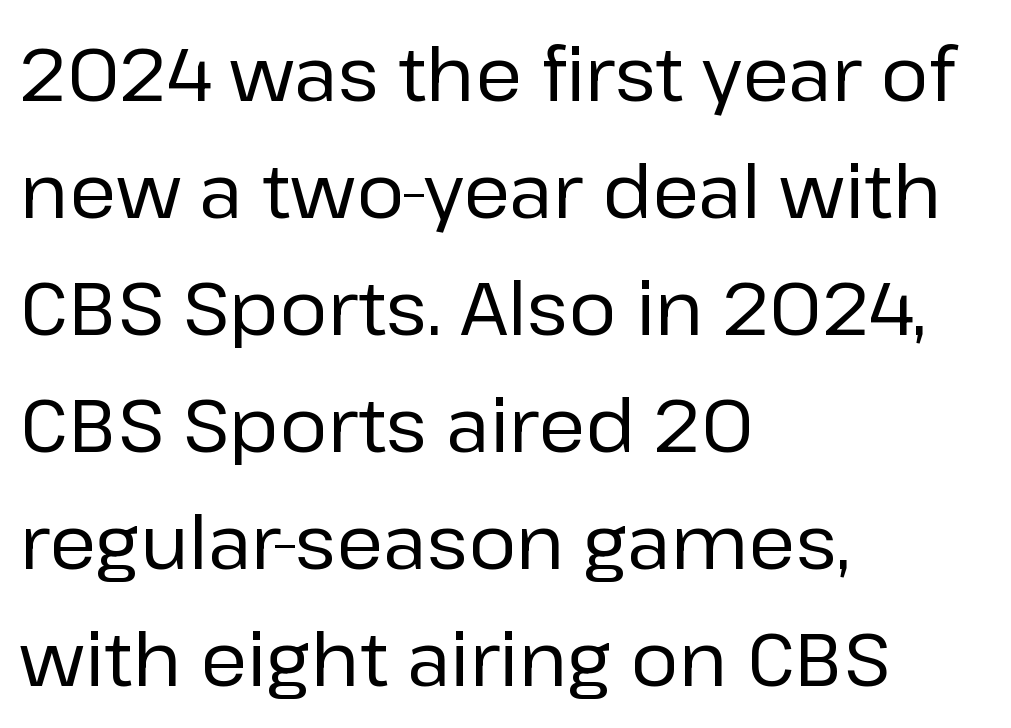
Q: Is the text bold? A: No.
Q: Is the text italic (slanted)? A: No, it is upright.
Q: Is the typeface a serif or a sans-serif typeface? A: Sans-serif.
Q: Is the text underlined? A: No.
Q: How is the paragraph aligned? A: Left-aligned.
Q: Is the spacing between letters normal or unusually wide? A: Normal.
Q: Is the spacing between lines tight, normal or loose? A: Normal.
Q: Width (condensed, normal, or wide)? A: Normal.
Q: Stroke contrast? A: Low.
Q: x-height? A: Medium.
Q: Monospaced? A: No.
